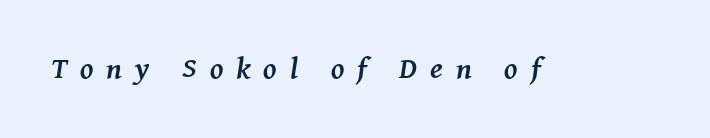
Letterform terminals end in serifs throughout the passage. In terms of letterspacing, this is a distinctly airy, spread setting. Do the characters align in a grid? No, the font is proportional. The letters are bold, with thick, heavy strokes. The baseline area is clear. This is oblique type, the kind used for emphasis or titles.
